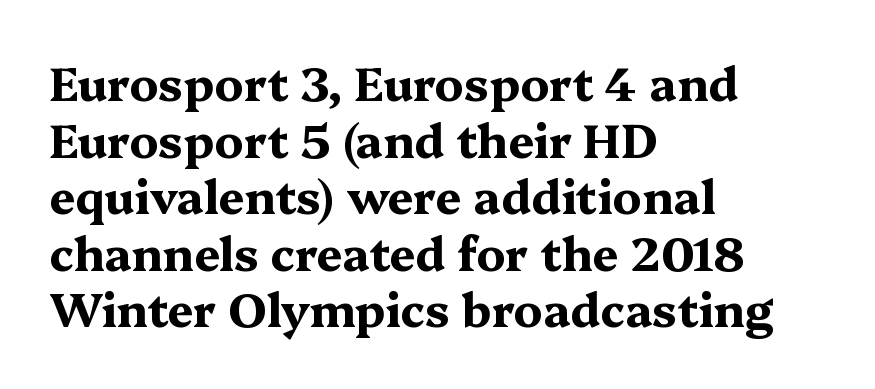
Q: Is the text bold? A: Yes.
Q: Is the text italic (slanted)? A: No, it is upright.
Q: Is the typeface a serif or a sans-serif typeface? A: Serif.
Q: Is the text underlined? A: No.
Q: How is the paragraph aligned? A: Left-aligned.
Q: Is the spacing between letters normal or unusually wide? A: Normal.
Q: Width (condensed, normal, or wide)? A: Wide.
Q: Stroke contrast? A: Medium.
Q: x-height? A: Medium.
Q: Monospaced? A: No.
